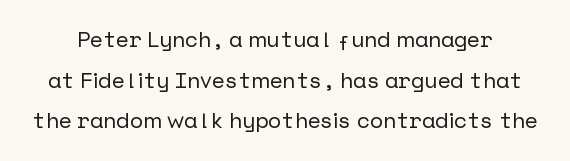
{"italic": "no", "underline": "no", "line_spacing_ratio": 1.85, "letter_spacing": "normal", "letter_spacing_em": 0.0, "glyph_px": 22}
